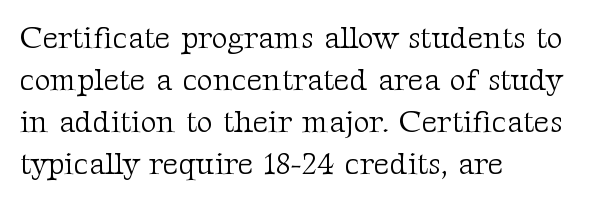
Q: Is the text bold? A: No.
Q: Is the text italic (slanted)? A: No, it is upright.
Q: Is the typeface a serif or a sans-serif typeface? A: Serif.
Q: Is the text underlined? A: No.
Q: How is the paragraph aligned? A: Left-aligned.
Q: Is the spacing between letters normal or unusually wide? A: Normal.
Q: Is the spacing between lines tight, normal or loose? A: Normal.
Q: Width (condensed, normal, or wide)? A: Normal.
Q: Stroke contrast? A: Medium.
Q: x-height? A: Medium.
Q: Monospaced? A: No.
